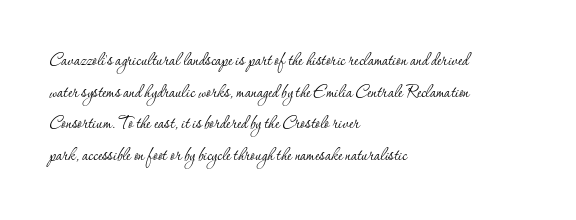
Q: Is the text bold? A: No.
Q: Is the text italic (slanted)? A: Yes.
Q: Is the text underlined? A: No.
Q: How is the paragraph aligned? A: Left-aligned.
Q: Is the spacing between letters normal or unusually wide? A: Normal.
Q: Is the spacing between lines tight, normal or loose? A: Normal.
